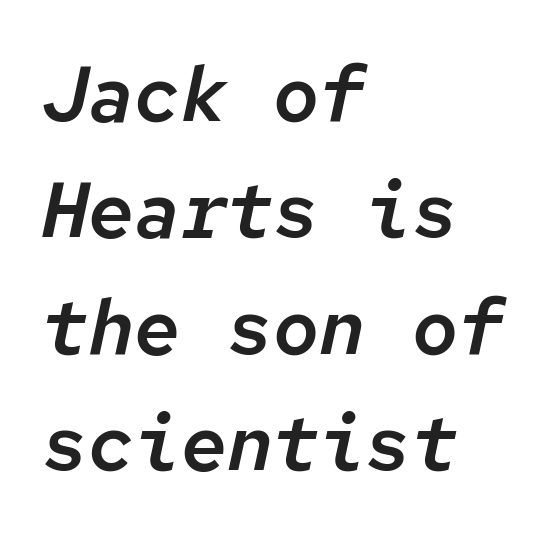
Q: Is the text italic (slanted)? A: Yes, it leans right by about 12 degrees.
Q: Is the text underlined? A: No.
Q: How is the paragraph aligned? A: Left-aligned.
Q: Is the spacing between letters normal or unusually wide? A: Normal.
Q: Is the spacing between lines tight, normal or loose? A: Normal.
Q: Width (condensed, normal, or wide)? A: Normal.
Q: Stroke contrast? A: Low.
Q: x-height? A: Medium.
Q: Monospaced? A: Yes.
